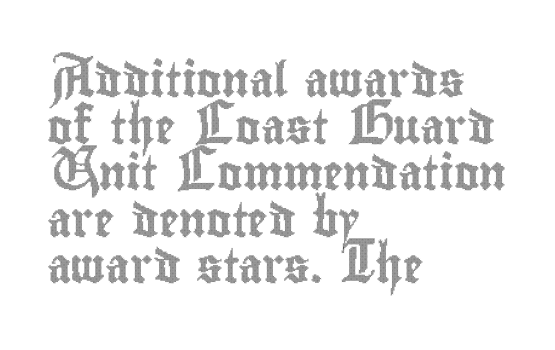
Q: Is the text italic (slanted)? A: No, it is upright.
Q: Is the text underlined? A: No.
Q: How is the paragraph aligned? A: Left-aligned.
Q: Is the spacing between letters normal or unusually wide? A: Normal.
Q: Is the spacing between lines tight, normal or loose? A: Normal.
Q: Width (condensed, normal, or wide)? A: Condensed.
Q: x-height? A: Small.
Q: Monospaced? A: No.
